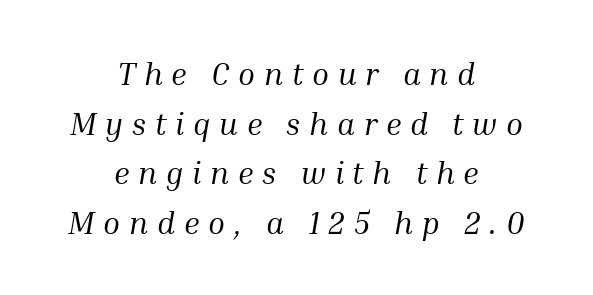
{"serif": "yes", "italic": "yes", "lean": "right", "slant_degrees": 10, "bold": "no", "weight": "regular", "width": "normal", "stroke_contrast": "medium", "x_height": "medium", "monospaced": "no", "underline": "no", "align": "center", "line_spacing": "normal", "line_spacing_ratio": 1.6, "letter_spacing": "wide", "letter_spacing_em": 0.28, "glyph_px": 31}
